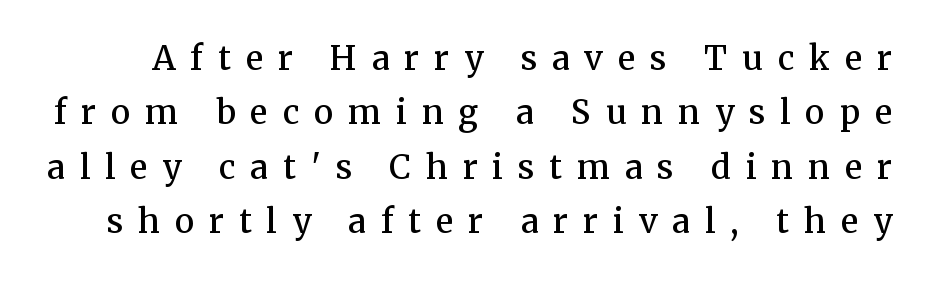
Q: Is the text bold? A: Semi-bold.
Q: Is the text italic (slanted)? A: No, it is upright.
Q: Is the typeface a serif or a sans-serif typeface? A: Serif.
Q: Is the text underlined? A: No.
Q: Is the spacing between letters normal or unusually wide? A: Unusually wide.
Q: Is the spacing between lines tight, normal or loose? A: Normal.
Q: Width (condensed, normal, or wide)? A: Normal.
Q: Stroke contrast? A: Medium.
Q: x-height? A: Medium.
Q: Monospaced? A: No.
